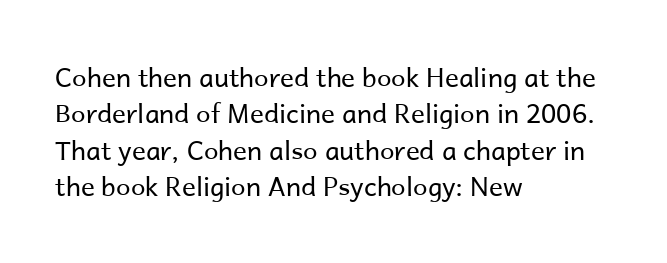
Q: Is the text bold? A: No.
Q: Is the text italic (slanted)? A: No, it is upright.
Q: Is the text underlined? A: No.
Q: How is the paragraph aligned? A: Left-aligned.
Q: Is the spacing between letters normal or unusually wide? A: Normal.
Q: Is the spacing between lines tight, normal or loose? A: Normal.
